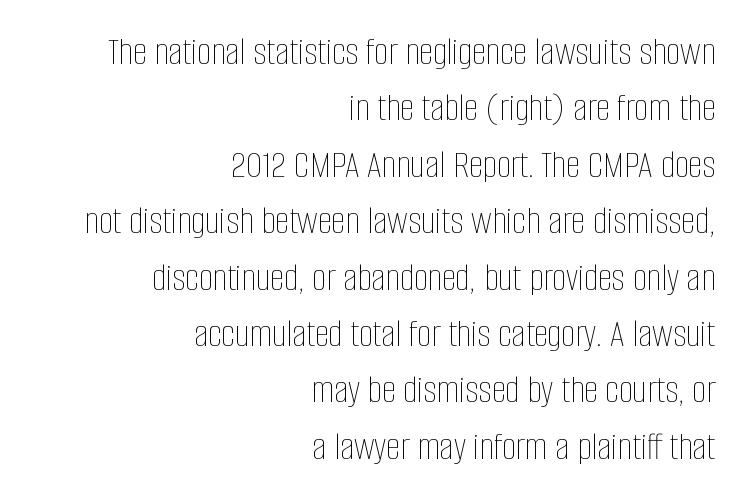
Spacing verdict: proportional, widths tailored to each character. The area under the type is left untouched. Between one letter and the next there's only the usual sliver of space. Weight: not bold — regular or lighter. The text block is weighted toward the right margin, trailing off unevenly leftward. The rendering uses a moderate line-height, typical for paragraphs.
